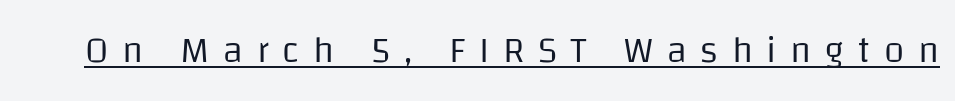
{"serif": "no", "italic": "no", "bold": "no", "weight": "regular", "width": "normal", "stroke_contrast": "low", "x_height": "large", "monospaced": "no", "underline": "yes", "letter_spacing": "wide", "letter_spacing_em": 0.37, "glyph_px": 37}
